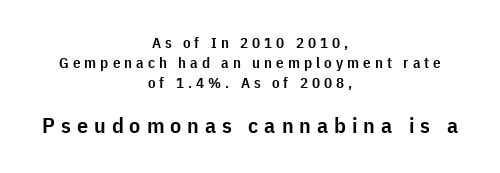
Q: Is the text bold? A: Semi-bold.
Q: Is the text italic (slanted)? A: No, it is upright.
Q: Is the text underlined? A: No.
Q: How is the paragraph aligned? A: Centered.
Q: Is the spacing between letters normal or unusually wide? A: Unusually wide.
Q: Is the spacing between lines tight, normal or loose? A: Normal.
Q: Which block of text is set in a larger size, the first (top) or the second (bottom)? A: The second (bottom) one.
